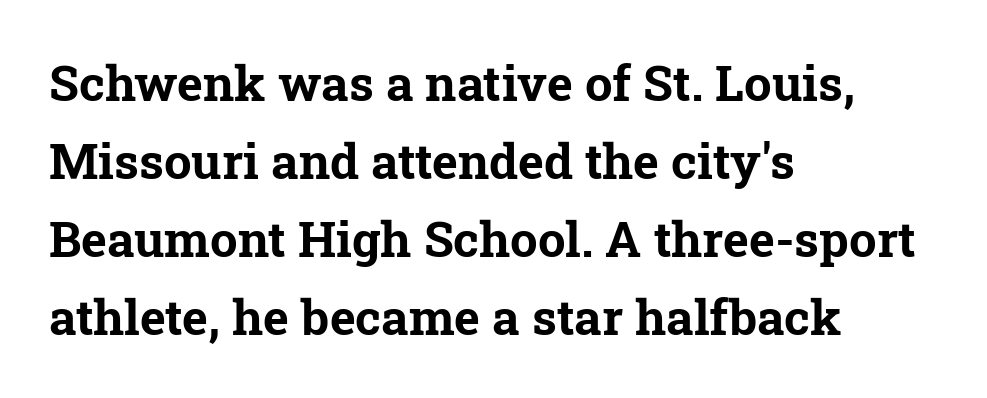
The image shows 49 px bold serif type; set left-aligned, normal line spacing (1.59x), normal letter spacing, not underlined; low stroke contrast and a medium x-height.
